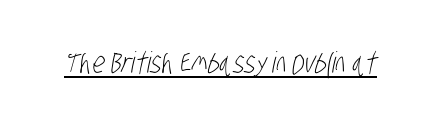
Q: Is the text bold? A: No.
Q: Is the typeface a serif or a sans-serif typeface? A: Sans-serif.
Q: Is the text underlined? A: Yes.
Q: Is the spacing between letters normal or unusually wide? A: Normal.
Q: Width (condensed, normal, or wide)? A: Condensed.
Q: Stroke contrast? A: Low.
Q: x-height? A: Large.
Q: Monospaced? A: No.
